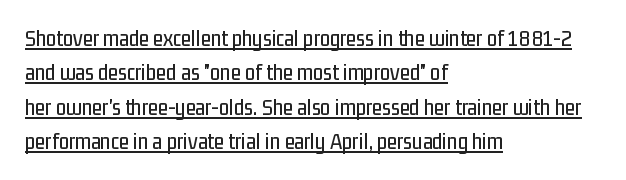
Q: Is the text italic (slanted)? A: No, it is upright.
Q: Is the text underlined? A: Yes.
Q: How is the paragraph aligned? A: Left-aligned.
Q: Is the spacing between letters normal or unusually wide? A: Normal.
Q: Is the spacing between lines tight, normal or loose? A: Normal.
